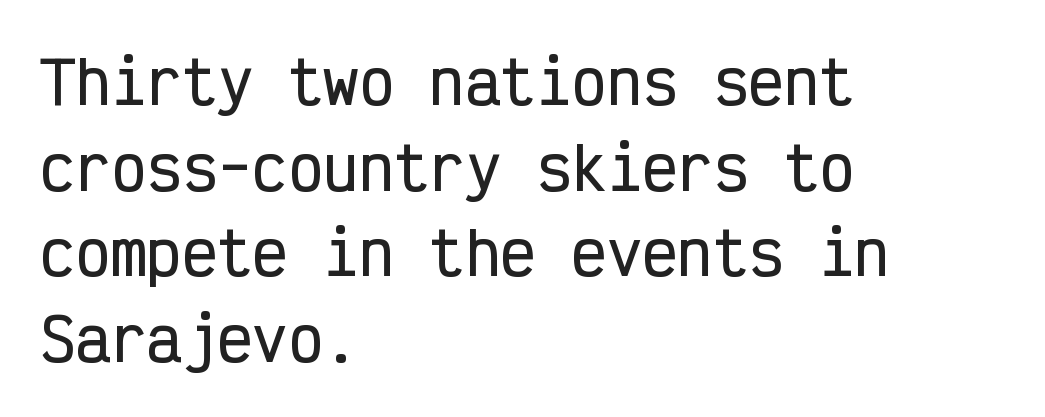
{"serif": "no", "italic": "no", "width": "condensed", "stroke_contrast": "low", "x_height": "medium", "monospaced": "yes", "underline": "no", "align": "left", "line_spacing": "normal", "line_spacing_ratio": 1.45, "letter_spacing": "normal", "letter_spacing_em": 0.0, "glyph_px": 59}
